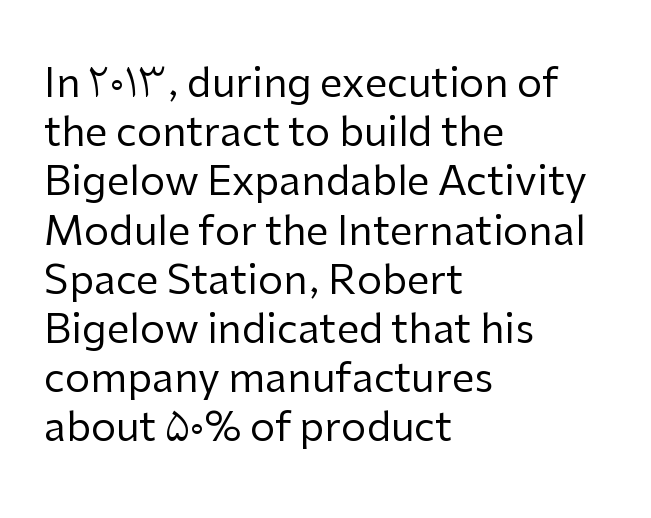
The image shows 40 px regular-weight sans-serif type, upright; set left-aligned, line spacing 1.23x, normal letter spacing, not underlined; low stroke contrast and a medium x-height.
